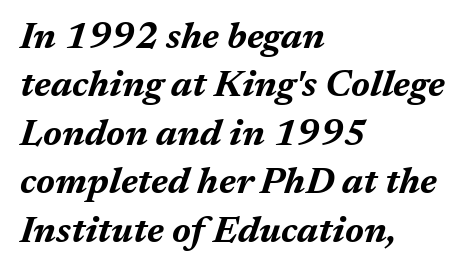
{"italic": "yes", "lean": "right", "slant_degrees": 17, "bold": "yes", "weight": "bold", "width": "normal", "stroke_contrast": "medium", "x_height": "medium", "monospaced": "no", "underline": "no", "align": "left", "line_spacing": "normal", "line_spacing_ratio": 1.31, "letter_spacing": "normal", "letter_spacing_em": 0.0, "glyph_px": 37}
